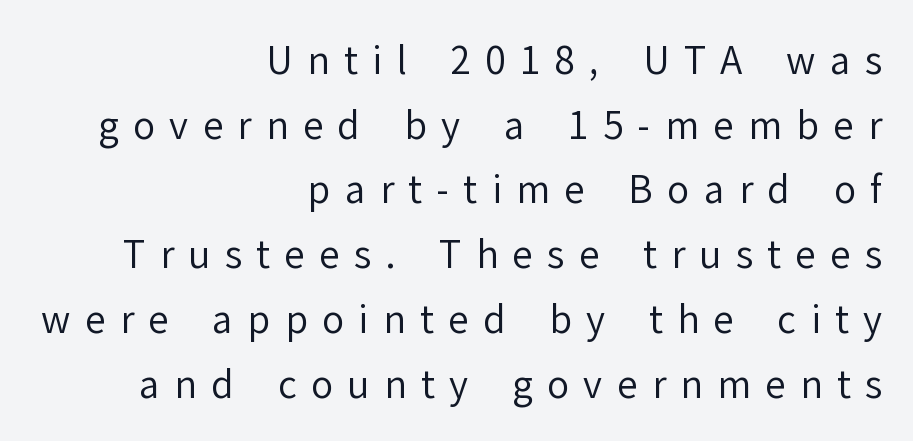
Does extra space separate the letters? Yes, quite a lot of it. Nobody drew a line under any word here. Regarding serifs, this sample does without them. Bold? No — there's no thickening of the strokes. Looks like regular typesetting: each glyph gets only the width it needs. These lines stack with their right ends in a neat column.
